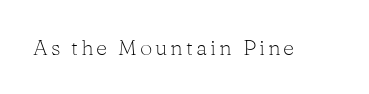
Q: Is the text bold? A: No.
Q: Is the text italic (slanted)? A: No, it is upright.
Q: Is the text underlined? A: No.
